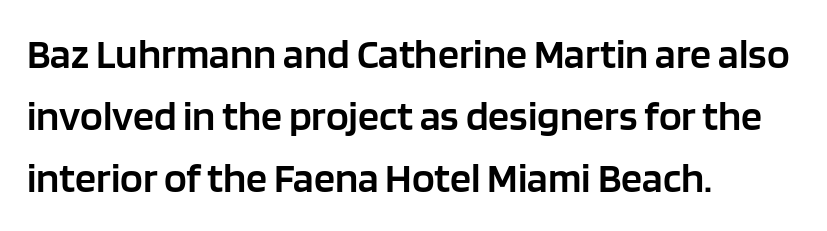
The face used here is proportionally spaced, like ordinary book or web type. These lines carry some extra weight — a demibold, not a full bold. The text block is weighted toward the left margin, trailing off unevenly rightward. Quick note: interline space is typical. Designer's note — italics off, roman on.
